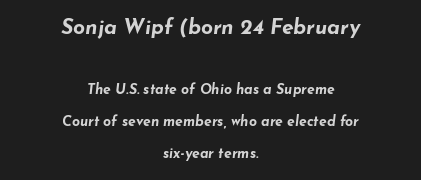
Characters are canted at an angle relative to the baseline's perpendicular. The rendering keeps characters at their native spacing. Short and long lines alike share a common midpoint. Summary of vertical rhythm: relaxed, with wide interline spacing.
